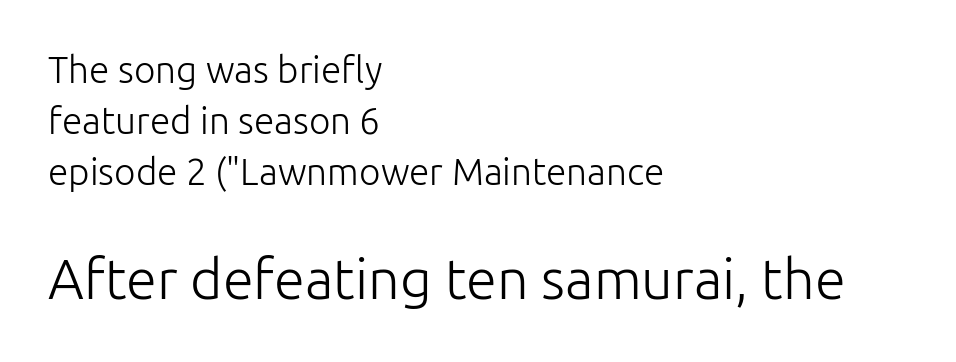
Does the copy run flush right? No — it runs flush left. Look at the bottom of the vertical strokes: they stop flat, with no serifs. The designer gave the closing block more size than the opening block. Is the type heavy? It reads as light-to-regular instead. Evenly set lines give the paragraph a standard silhouette.
